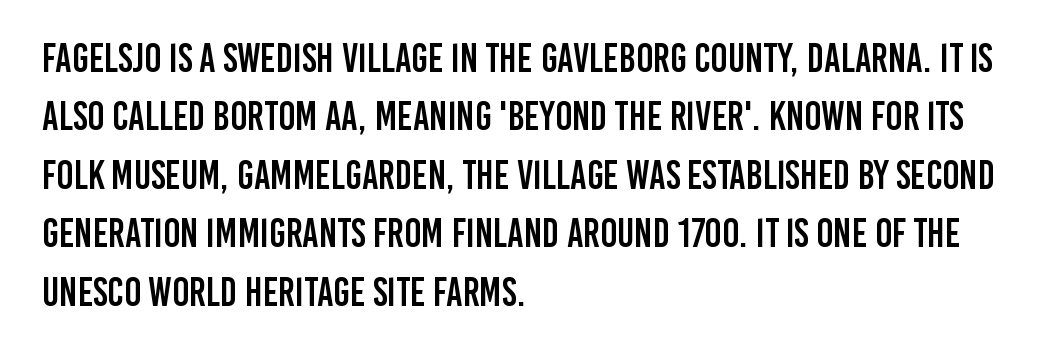
{"serif": "no", "italic": "no", "width": "condensed", "stroke_contrast": "low", "x_height": "large", "monospaced": "no", "underline": "no", "align": "left", "line_spacing": "normal", "line_spacing_ratio": 1.46, "letter_spacing": "normal", "letter_spacing_em": 0.0, "glyph_px": 40}
